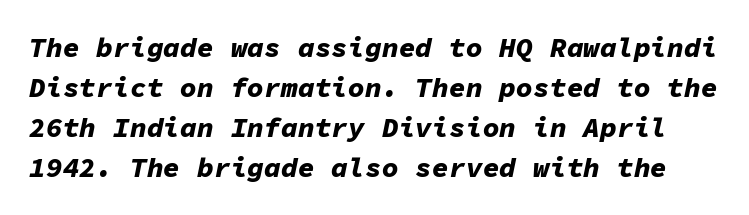
The image shows 28 px bold type, italic (leaning right), monospaced; set normal line spacing (1.43x), normal letter spacing, not underlined; low stroke contrast and a medium x-height.
